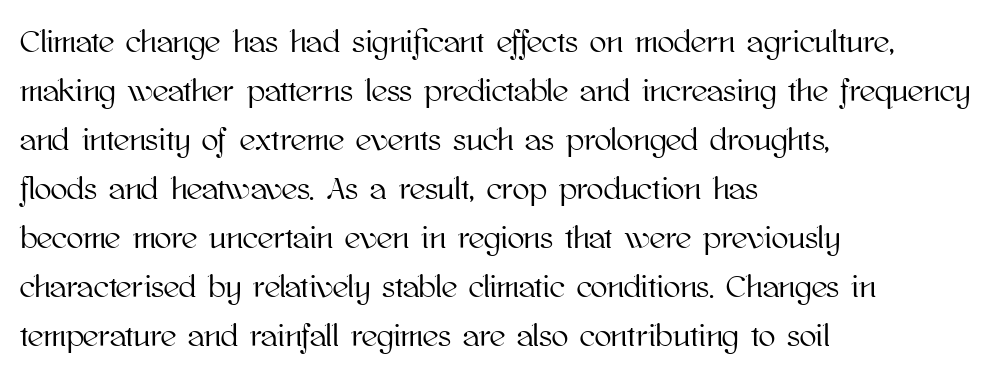
The image shows 31 px text type, upright; set left-aligned, normal line spacing (1.58x), normal letter spacing, not underlined; high stroke contrast and a medium x-height.
